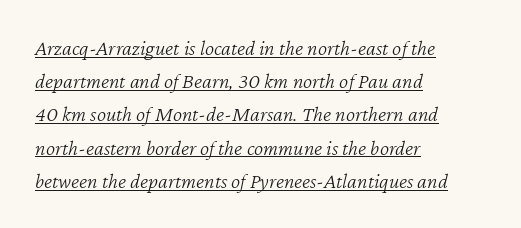
{"italic": "yes", "lean": "right", "slant_degrees": 12, "bold": "no", "underline": "yes", "align": "left", "line_spacing": "normal", "line_spacing_ratio": 1.51, "letter_spacing": "normal", "letter_spacing_em": 0.0, "glyph_px": 22}
